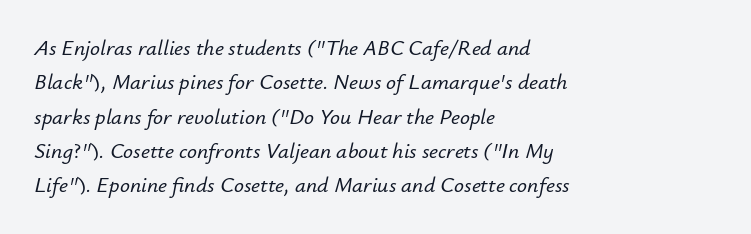
{"italic": "yes", "lean": "right", "slant_degrees": 12, "underline": "no", "align": "left", "line_spacing": "normal", "line_spacing_ratio": 1.56, "letter_spacing": "normal", "letter_spacing_em": 0.0, "glyph_px": 22}
